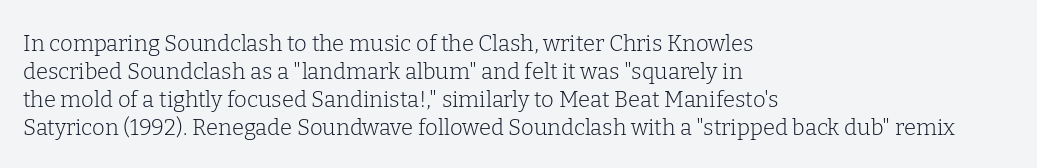
Q: Is the text bold? A: No.
Q: Is the text italic (slanted)? A: No, it is upright.
Q: Is the text underlined? A: No.
Q: How is the paragraph aligned? A: Left-aligned.
Q: Is the spacing between letters normal or unusually wide? A: Normal.
Q: Is the spacing between lines tight, normal or loose? A: Normal.
